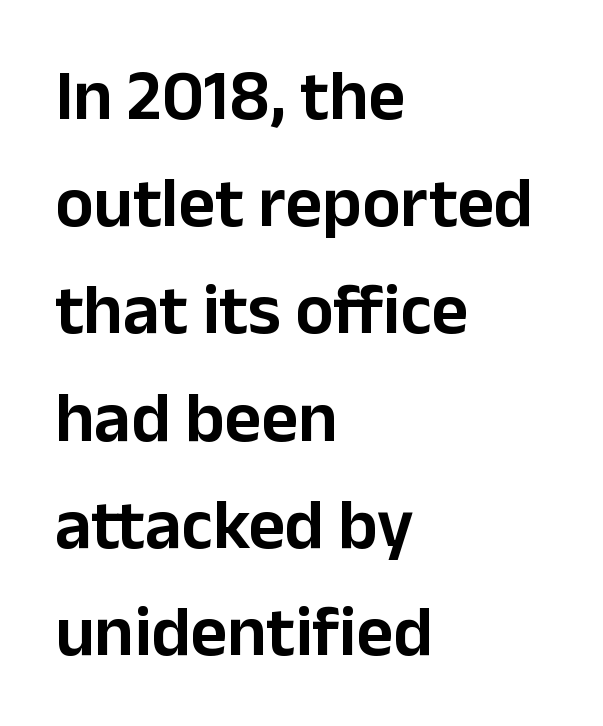
Q: Is the text italic (slanted)? A: No, it is upright.
Q: Is the typeface a serif or a sans-serif typeface? A: Sans-serif.
Q: Is the text underlined? A: No.
Q: How is the paragraph aligned? A: Left-aligned.
Q: Is the spacing between letters normal or unusually wide? A: Normal.
Q: Is the spacing between lines tight, normal or loose? A: Normal.
Q: Width (condensed, normal, or wide)? A: Normal.
Q: Stroke contrast? A: Low.
Q: x-height? A: Medium.
Q: Monospaced? A: No.
